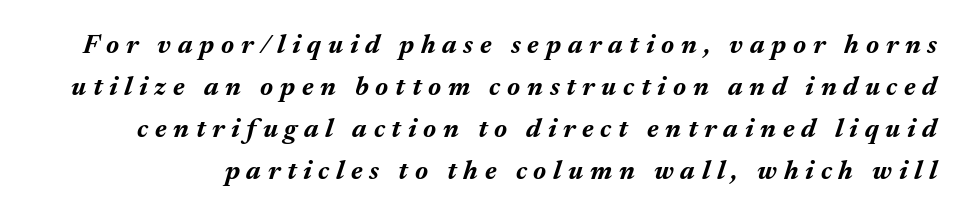
The image shows 27 px bold type, italic (leaning right); set normal line spacing (1.56x), unusually wide letter spacing (+0.25 em), not underlined.
